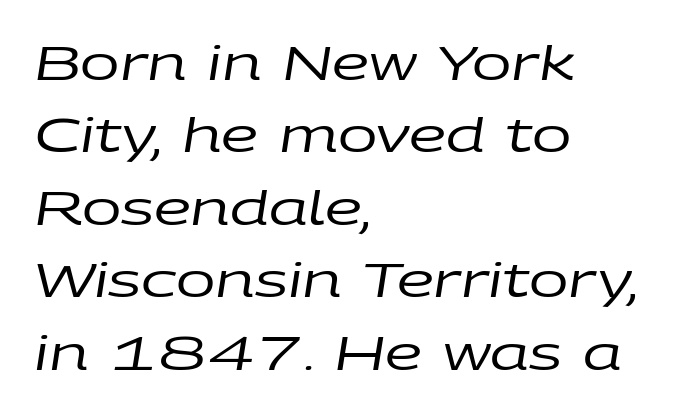
A typesetter would mark this as italic. Stems here are at most as thick as an everyday book face. Here the designer chose a conventional face with non-uniform glyph widths. Just letters on the line, the space beneath them empty. What's the leading like? Ordinary, nothing unusual. Teacher's note: observe the even left margin — that is flush-left alignment.
